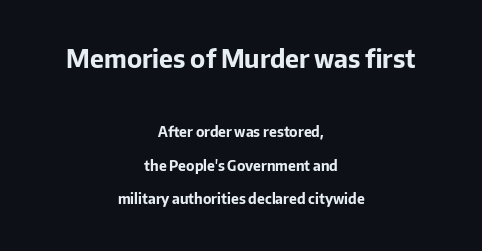
Q: Is the text bold? A: Yes.
Q: Is the text italic (slanted)? A: No, it is upright.
Q: Is the text underlined? A: No.
Q: How is the paragraph aligned? A: Centered.
Q: Is the spacing between letters normal or unusually wide? A: Normal.
Q: Is the spacing between lines tight, normal or loose? A: Loose.
Q: Which block of text is set in a larger size, the first (top) or the second (bottom)? A: The first (top) one.
